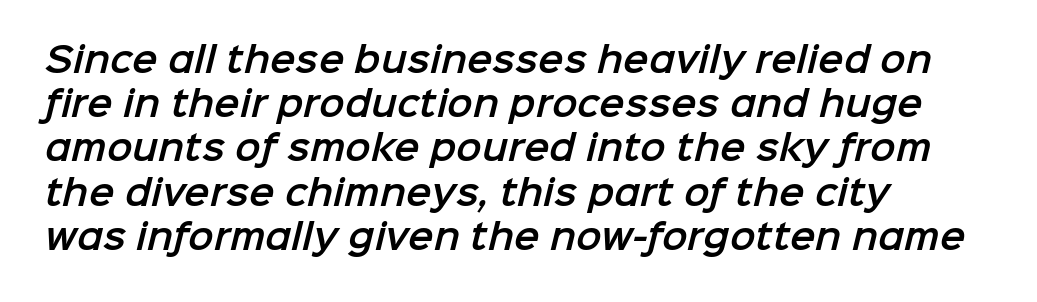
In CSS terms this would be text-align: left. The face used here is proportionally spaced, like ordinary book or web type. Any mark beneath the type? The region is blank. Nope, no serifs anywhere on these letters.
